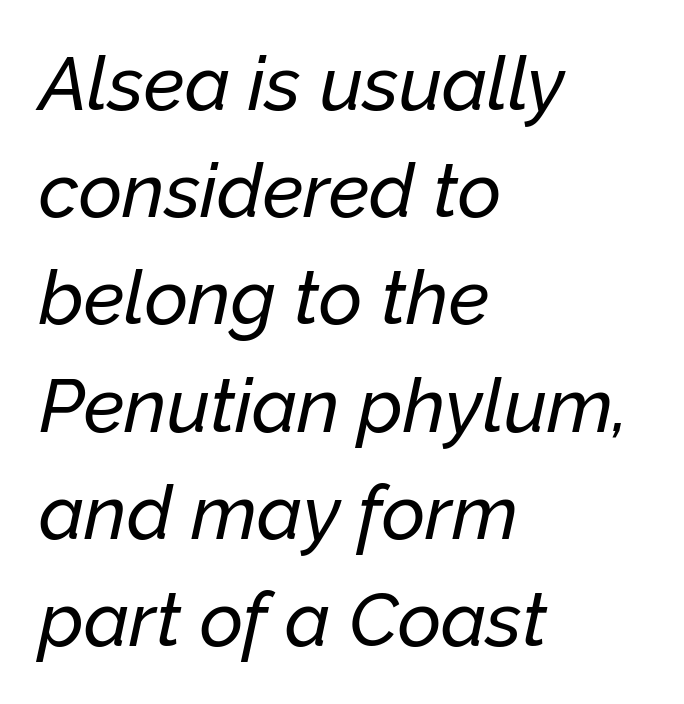
Q: Is the text italic (slanted)? A: Yes, it leans right by about 12 degrees.
Q: Is the text underlined? A: No.
Q: How is the paragraph aligned? A: Left-aligned.
Q: Is the spacing between letters normal or unusually wide? A: Normal.
Q: Is the spacing between lines tight, normal or loose? A: Normal.
Q: Width (condensed, normal, or wide)? A: Normal.
Q: Stroke contrast? A: Low.
Q: x-height? A: Medium.
Q: Monospaced? A: No.
